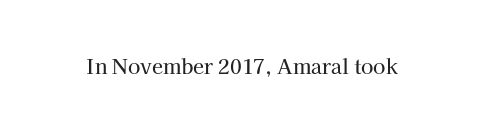
The image shows 20 px text type, upright; set normal letter spacing, not underlined.
